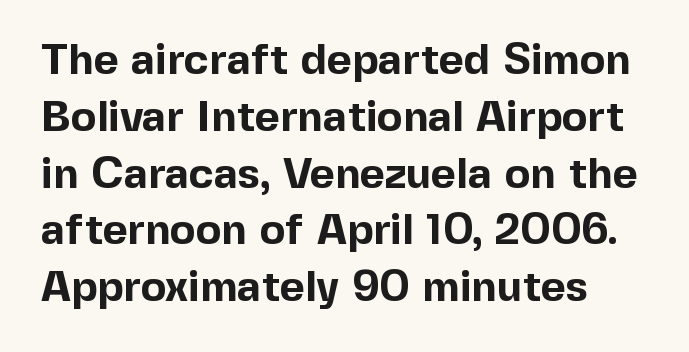
Ordinary non-slanted type is in use. Look at the tracking — it's just the regular setting, nothing added. Layout note: lines flush left. Proportional: the letters do not fall into vertical columns. A sans-serif font was chosen for this passage.
